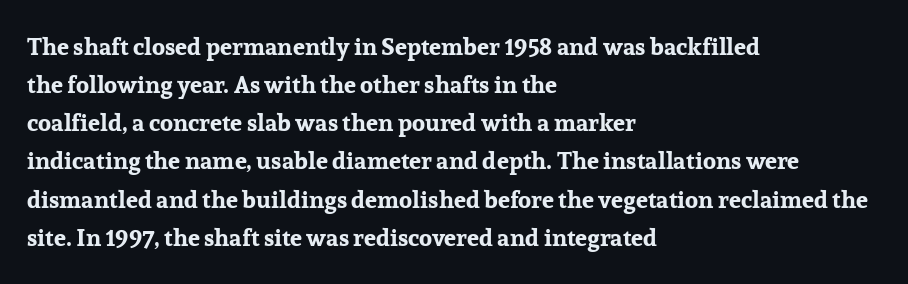
{"italic": "no", "bold": "yes", "underline": "no", "align": "left", "line_spacing": "normal", "line_spacing_ratio": 1.59, "letter_spacing": "normal", "letter_spacing_em": 0.0, "glyph_px": 24}
